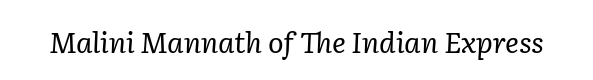
Q: Is the text bold? A: No.
Q: Is the text italic (slanted)? A: Yes, it leans right by about 2 degrees.
Q: Is the typeface a serif or a sans-serif typeface? A: Serif.
Q: Is the text underlined? A: No.
Q: Is the spacing between letters normal or unusually wide? A: Normal.
Q: Width (condensed, normal, or wide)? A: Normal.
Q: Stroke contrast? A: Low.
Q: x-height? A: Medium.
Q: Monospaced? A: No.
